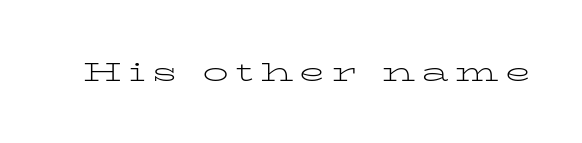
The image shows 26 px text type, upright; set unusually wide letter spacing (+0.26 em), not underlined.
